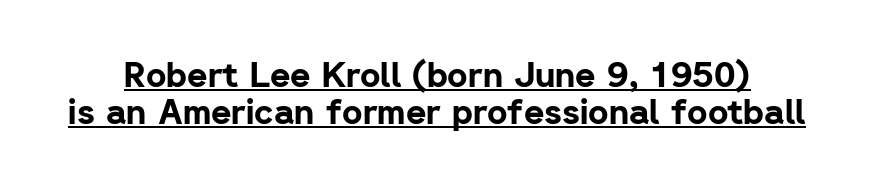
Font category for this specimen: sans-serif. Character widths vary here, with narrow letters taking less room than wide ones. Ordinary non-slanted type is in use. Typesetter's note: full bold, strokes at maximum text heaviness.
